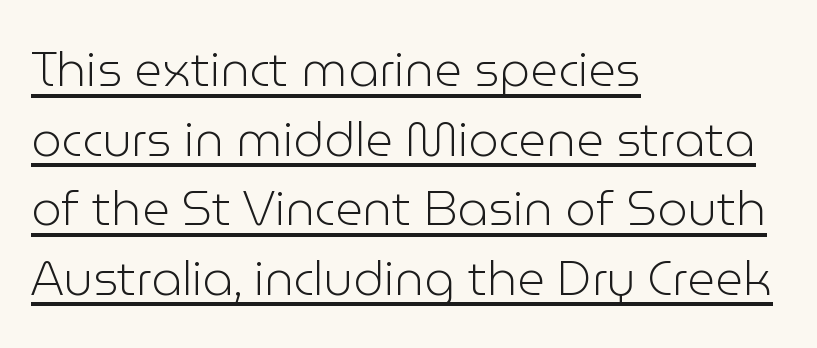
The image shows 48 px light sans-serif type, upright; set left-aligned, normal line spacing (1.45x), normal letter spacing, underlined; low stroke contrast and a medium x-height.
